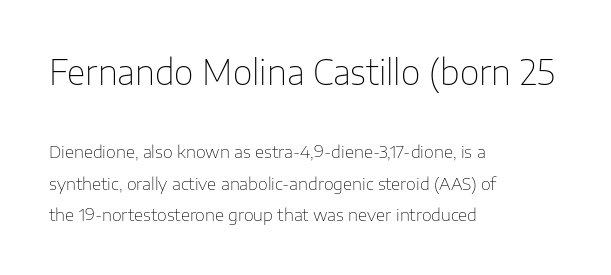
Rule under the text: the space is simply empty. A typesetter would label this face a sans. The rendering anchors every line to the left-hand side. You could not count columns in this text — the font is proportionally spaced. In terms of posture, this sample is upright.
